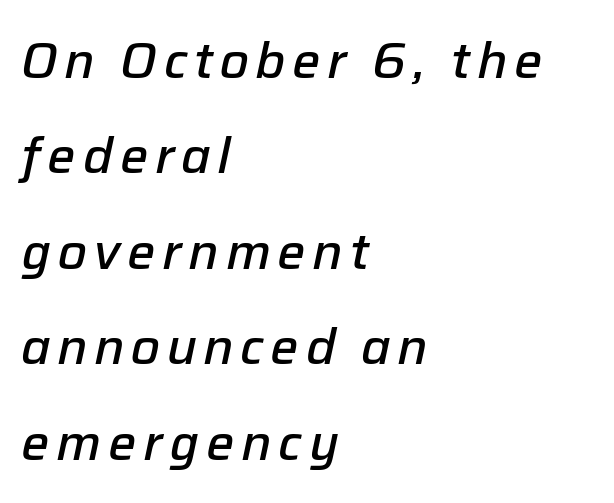
The image shows 50 px semibold type, italic (leaning right); set left-aligned, loose line spacing (1.91x), not underlined; low stroke contrast and a medium x-height.
